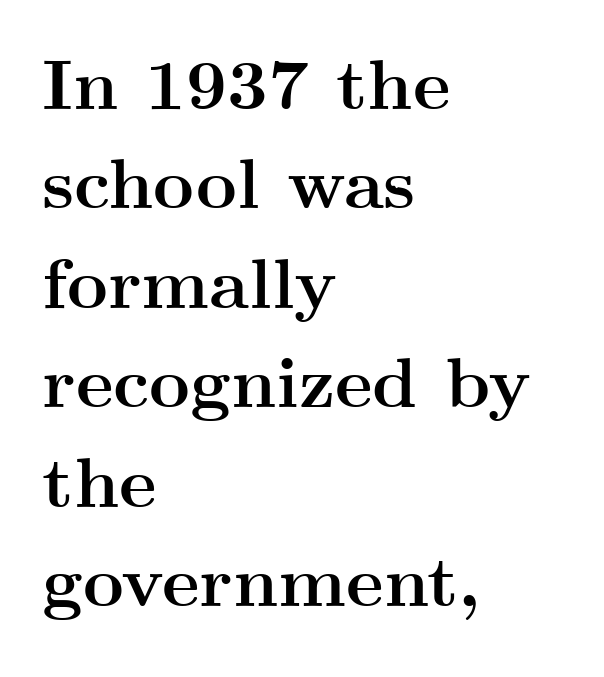
{"serif": "yes", "italic": "no", "bold": "yes", "weight": "semibold", "width": "wide", "stroke_contrast": "medium", "x_height": "small", "monospaced": "no", "underline": "no", "align": "left", "line_spacing": "normal", "line_spacing_ratio": 1.4, "letter_spacing": "normal", "letter_spacing_em": 0.0, "glyph_px": 71}
